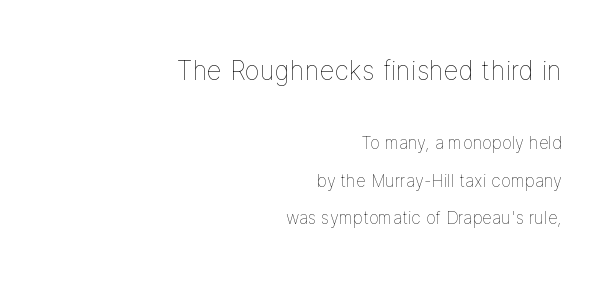
The image shows 26 px text type, upright; set right-aligned, loose line spacing (2.21x), normal letter spacing, not underlined; the first (top) block is 1.53x larger.
